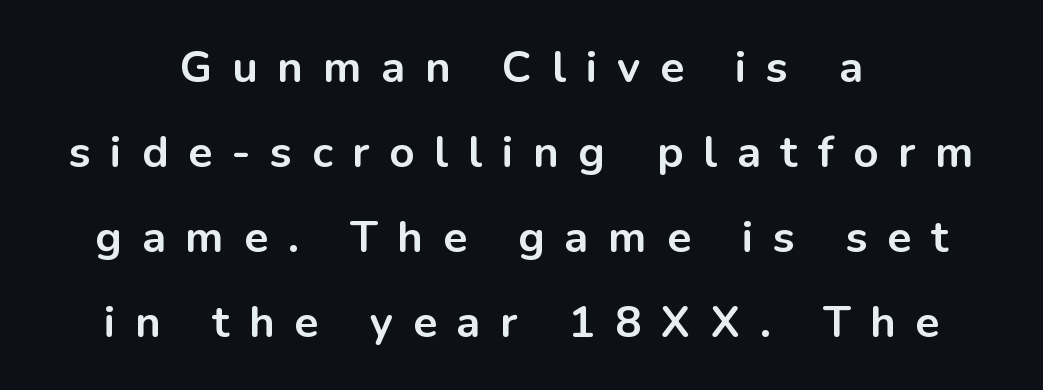
{"serif": "no", "italic": "no", "bold": "yes", "weight": "bold", "width": "normal", "stroke_contrast": "low", "x_height": "medium", "monospaced": "no", "underline": "no", "align": "center", "line_spacing": "loose", "line_spacing_ratio": 1.93, "letter_spacing": "wide", "letter_spacing_em": 0.45, "glyph_px": 44}
